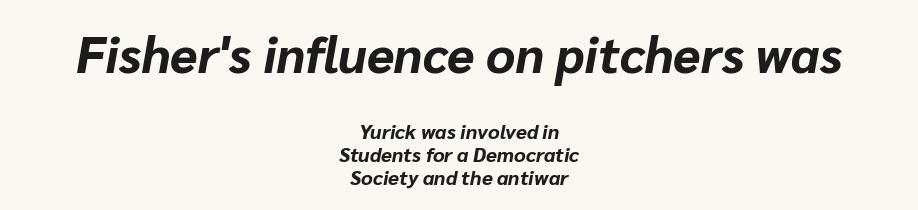
The face used here is proportionally spaced, like ordinary book or web type. Italic: yes, the glyphs are oblique. Heavy, bold letterforms. The emphasis by scale lands on block number one, above.
